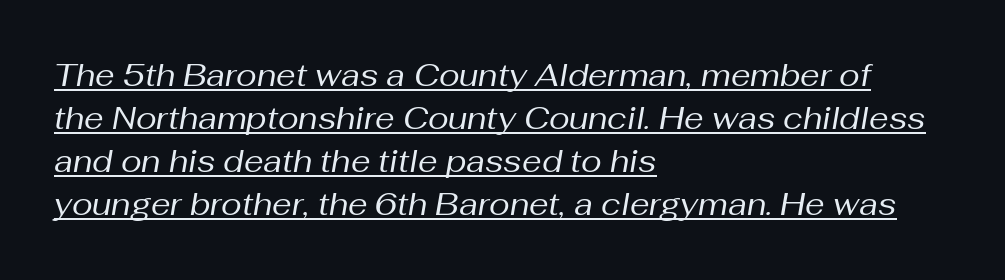
The image shows 31 px regular-weight type, italic (leaning right); set left-aligned, normal line spacing (1.39x), normal letter spacing, underlined; medium stroke contrast and a medium x-height.
